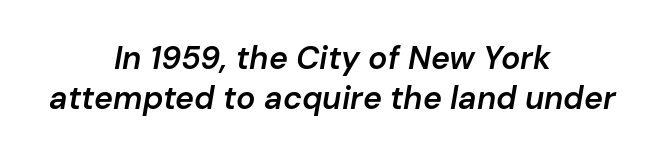
The image shows 32 px semibold type, italic (leaning right); set centered, line spacing 1.24x, normal letter spacing, not underlined; low stroke contrast and a medium x-height.
